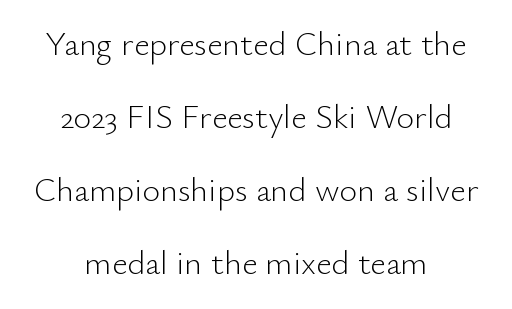
The image shows 34 px light sans-serif type, upright; set centered, loose line spacing (2.15x), normal letter spacing, not underlined; low stroke contrast and a small x-height.
